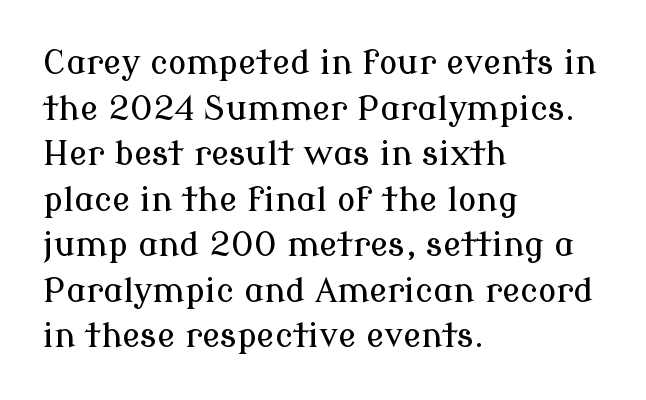
Proportional: the letters do not fall into vertical columns. The font family rendered here belongs to the serif group. Honestly, there is no underline to notice here at all. Nope, not italic — everything's standing straight. Regarding leading, the lines here are spaced in the standard way. These lines are set flush left with a ragged right edge.
